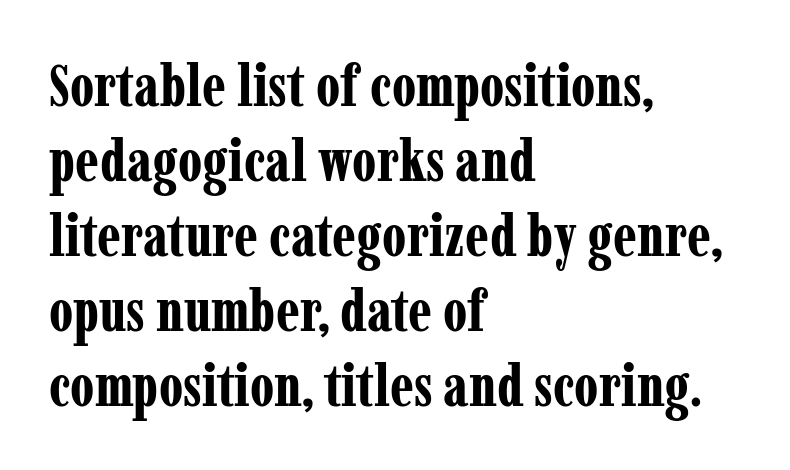
Q: Is the text bold? A: Yes.
Q: Is the text italic (slanted)? A: No, it is upright.
Q: Is the typeface a serif or a sans-serif typeface? A: Serif.
Q: Is the text underlined? A: No.
Q: How is the paragraph aligned? A: Left-aligned.
Q: Is the spacing between letters normal or unusually wide? A: Normal.
Q: Is the spacing between lines tight, normal or loose? A: Normal.
Q: Width (condensed, normal, or wide)? A: Condensed.
Q: Stroke contrast? A: Low.
Q: x-height? A: Medium.
Q: Monospaced? A: No.
